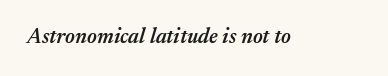
{"italic": "yes", "lean": "right", "slant_degrees": 17, "bold": "semi", "underline": "no", "letter_spacing": "normal", "letter_spacing_em": 0.0, "glyph_px": 21}
